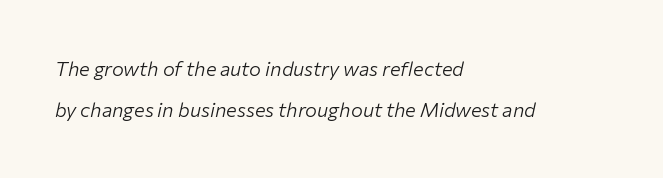
Q: Is the text bold? A: No.
Q: Is the text italic (slanted)? A: Yes, it leans right by about 12 degrees.
Q: Is the text underlined? A: No.
Q: How is the paragraph aligned? A: Left-aligned.
Q: Is the spacing between letters normal or unusually wide? A: Normal.
Q: Is the spacing between lines tight, normal or loose? A: Loose.
